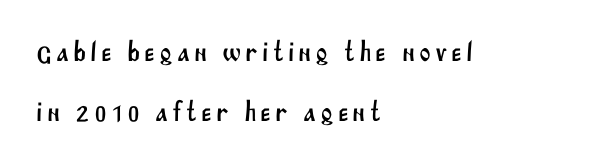
Q: Is the typeface a serif or a sans-serif typeface? A: Sans-serif.
Q: Is the text underlined? A: No.
Q: How is the paragraph aligned? A: Left-aligned.
Q: Is the spacing between lines tight, normal or loose? A: Loose.
Q: Width (condensed, normal, or wide)? A: Normal.
Q: Stroke contrast? A: Medium.
Q: x-height? A: Large.
Q: Monospaced? A: No.
